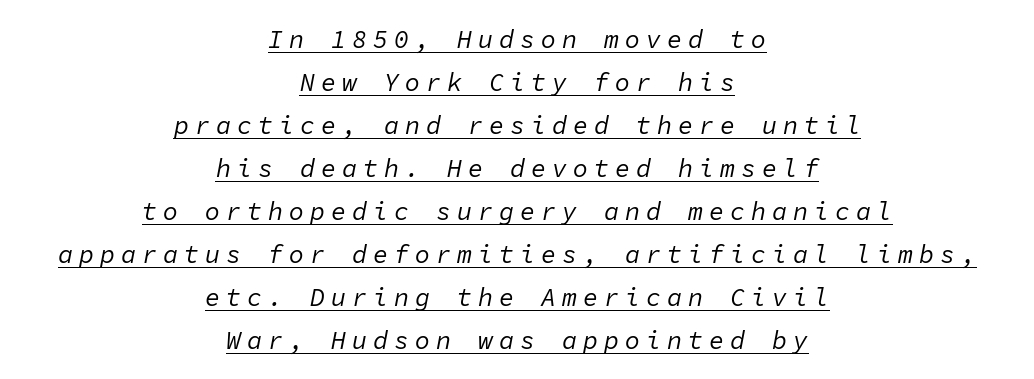
These lines were composed using italics. This rendering widens character spacing well past its baseline value. Stems and bowls with no extra thickness — not bold. Caption: multi-line text, centered on the measure. Honestly, the underline is the first thing you notice here.
